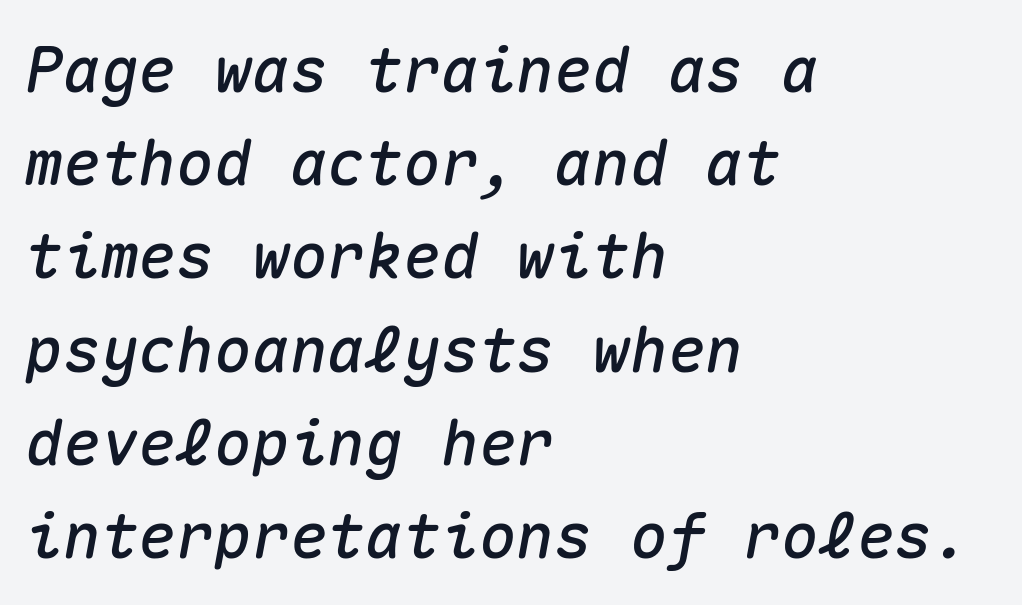
Quick note: interline space is typical. Honestly, the letter spacing is just normal — you wouldn't notice it. One-word summary of the alignment: left. Characters are canted at an angle relative to the baseline's perpendicular. Has an underline been added? It has not.
